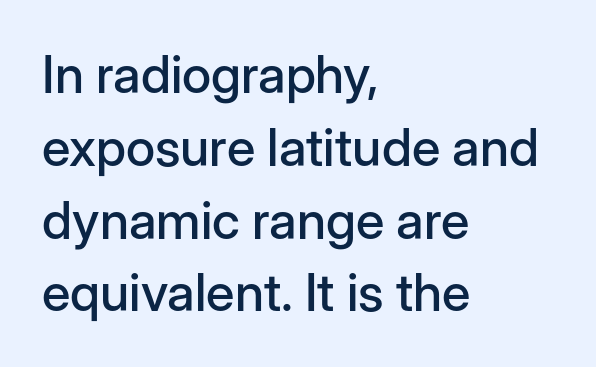
The designer left line spacing at the default. Stroke terminals: plain, sans-serif. This is roman type, the default non-slanted kind. The words here are not underlined. Line starts are locked; line ends wander. A typesetter would call this proportional, since set widths differ per character.
